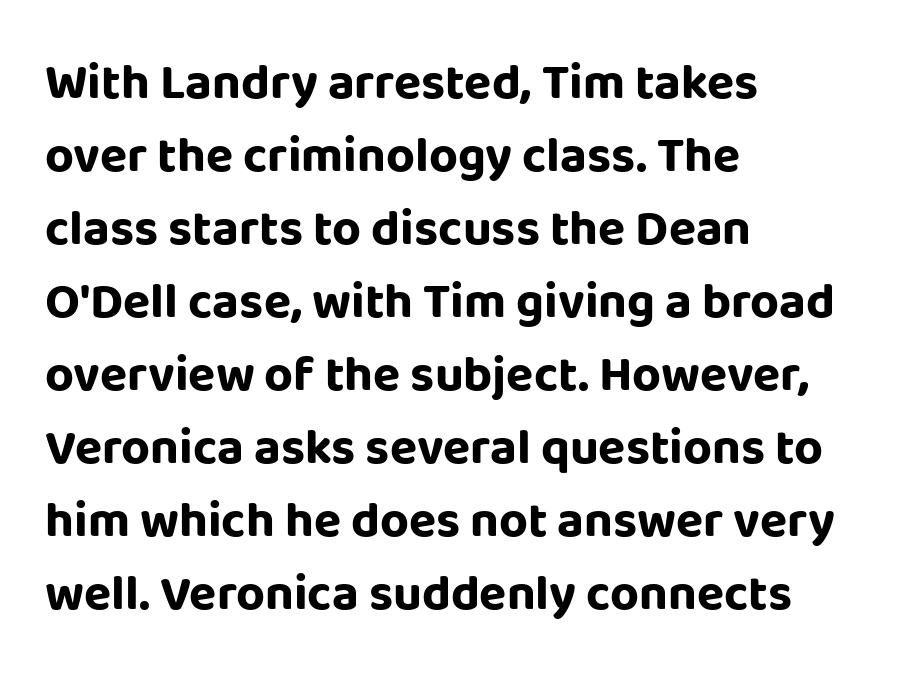
{"serif": "no", "italic": "no", "bold": "yes", "weight": "bold", "width": "normal", "stroke_contrast": "low", "x_height": "large", "monospaced": "no", "underline": "no", "align": "left", "line_spacing": "normal", "line_spacing_ratio": 1.46, "letter_spacing": "normal", "letter_spacing_em": 0.0, "glyph_px": 50}
